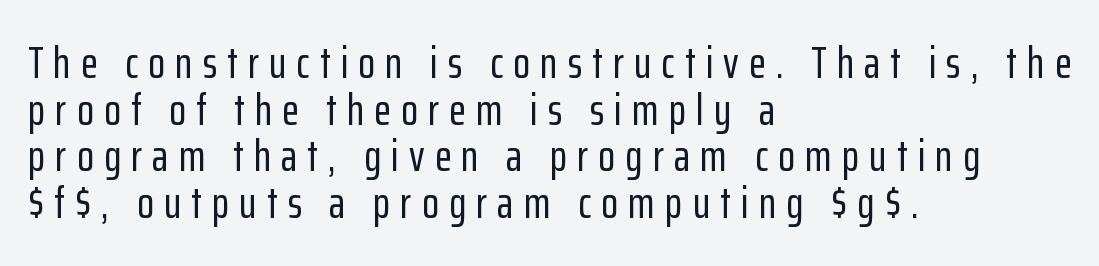
The image shows 44 px condensed sans-serif type, upright; set left-aligned, tight line spacing (1.06x), unusually wide letter spacing (+0.23 em), not underlined; low stroke contrast and a medium x-height.
